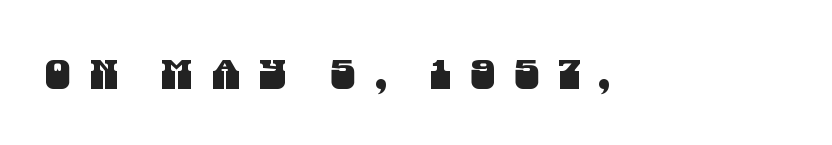
Words float on clear page, feet unadorned. Students, note that the glyphs here are deliberately spaced far apart. Unlike a traditional serif, this face leaves its strokes unadorned. Is this a fixed-width face? No — the glyphs have proportional, varying widths.
